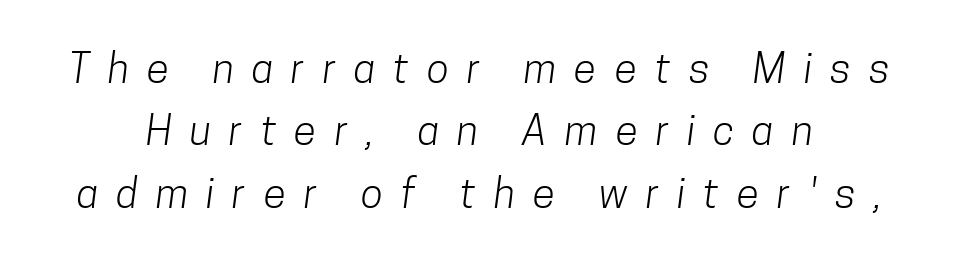
The font family rendered here belongs to the sans-serif group. Inter-character spacing is expanded well beyond the font's built-in metrics. No extra ink here — the face is not bold. The glyphs are unaccompanied by any horizontal stroke below them. Is this a fixed-width face? No — the glyphs have proportional, varying widths. Leading matches the norm, producing a regular column.
